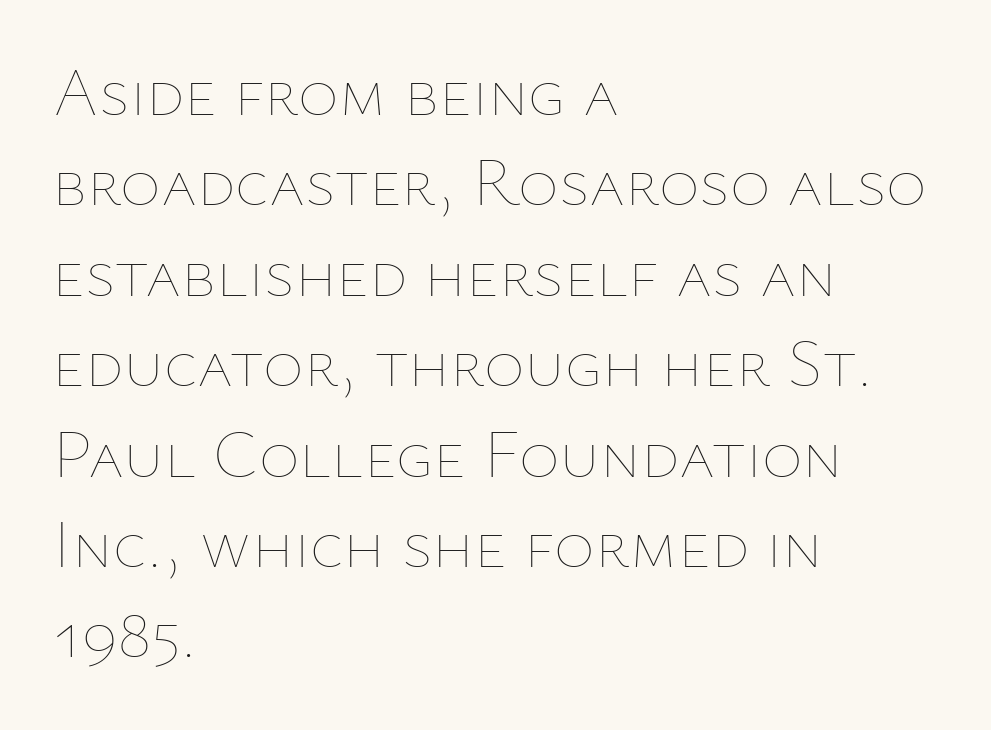
The image shows 69 px thin type, upright; set left-aligned, normal line spacing (1.31x), normal letter spacing, not underlined; low stroke contrast and a medium x-height.
